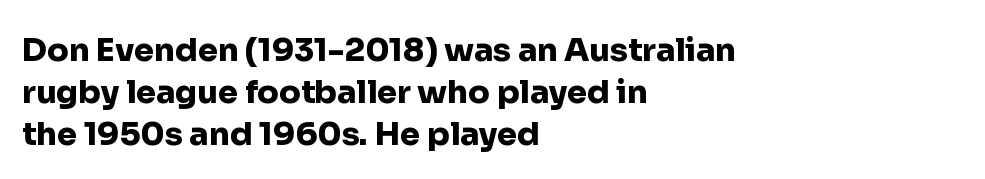
{"serif": "no", "italic": "no", "bold": "yes", "weight": "heavy", "width": "normal", "stroke_contrast": "low", "x_height": "medium", "monospaced": "no", "underline": "no", "align": "left", "line_spacing": "normal", "line_spacing_ratio": 1.32, "letter_spacing": "normal", "letter_spacing_em": 0.0, "glyph_px": 32}
